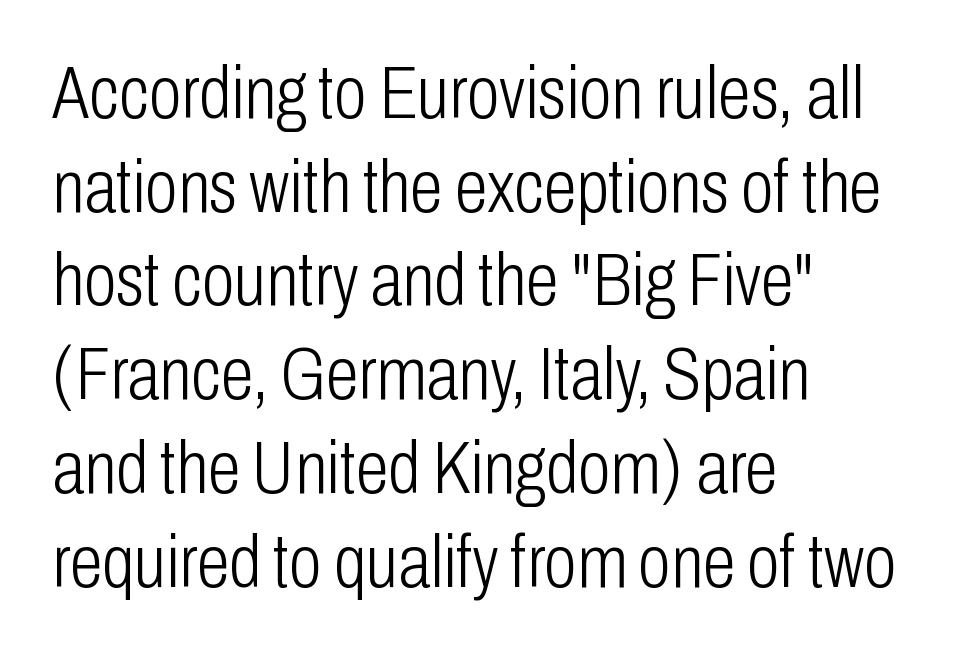
The image shows 75 px light, condensed sans-serif type, upright; set left-aligned, normal line spacing (1.25x), normal letter spacing, not underlined; low stroke contrast and a medium x-height.
